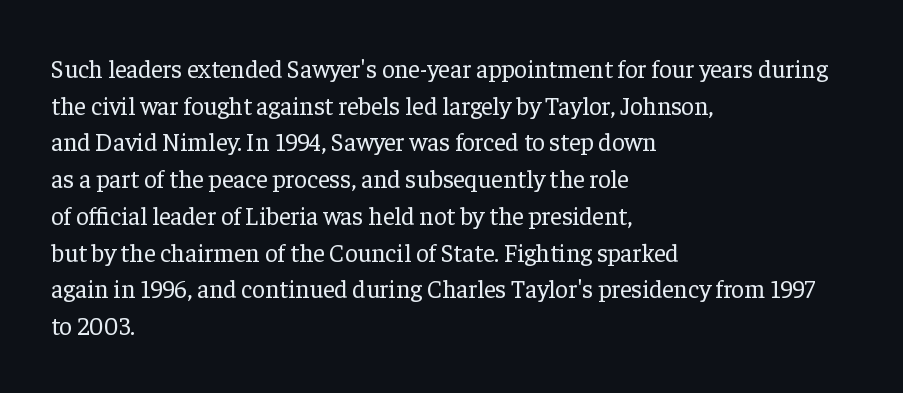
Q: Is the text bold? A: No.
Q: Is the text italic (slanted)? A: No, it is upright.
Q: Is the text underlined? A: No.
Q: How is the paragraph aligned? A: Left-aligned.
Q: Is the spacing between letters normal or unusually wide? A: Normal.
Q: Is the spacing between lines tight, normal or loose? A: Normal.
